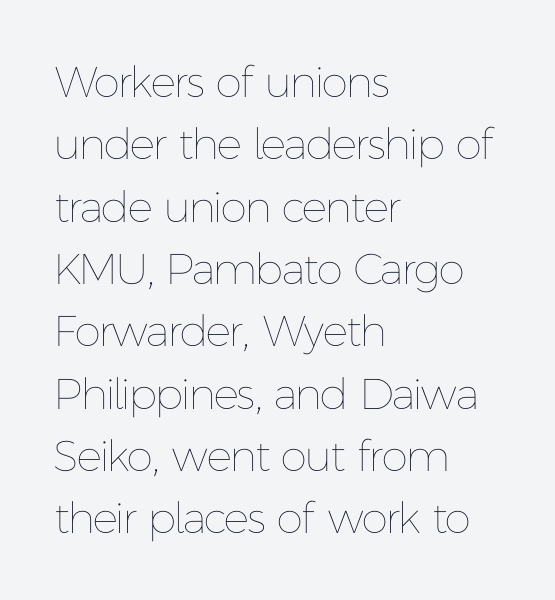
The image shows 43 px thin type, upright; set left-aligned, normal line spacing (1.45x), normal letter spacing, not underlined; low stroke contrast and a medium x-height.
